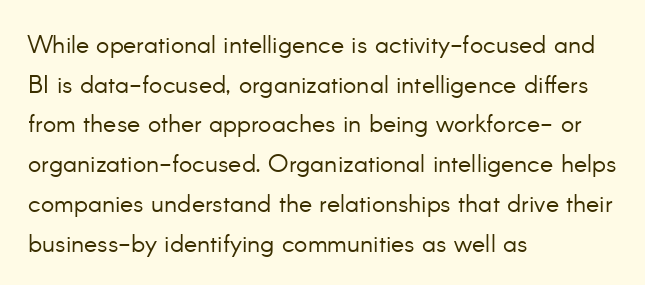
No italicization has been applied; the sample stays upright. Which margin do the lines hug? The left one — the right edge is uneven. Interline gaps are of average width in this sample. Descender tails drop into unmarked territory.
